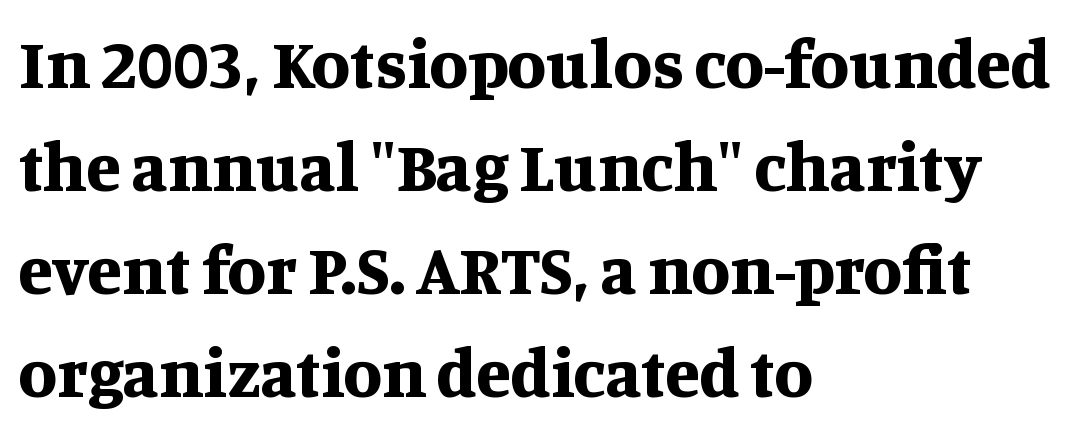
The image shows 70 px bold serif type, upright; set left-aligned, normal line spacing (1.47x), normal letter spacing, not underlined; medium stroke contrast and a large x-height.
